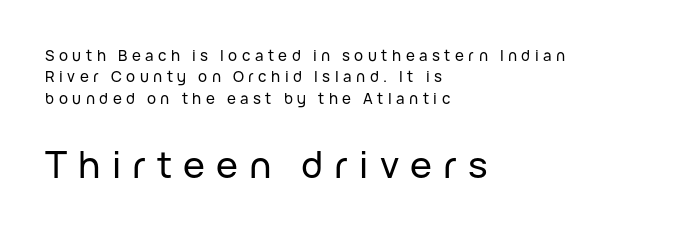
Each letter keeps its own natural width here, so spacing adapts to shape. Designer's note — italics off, roman on. Each row of text sits above clean, open space. Note: smaller setting up top, larger setting below. The tracking reads as deliberately expanded to a designer's eye. What kind of face is this? One without serifs — a sans.
